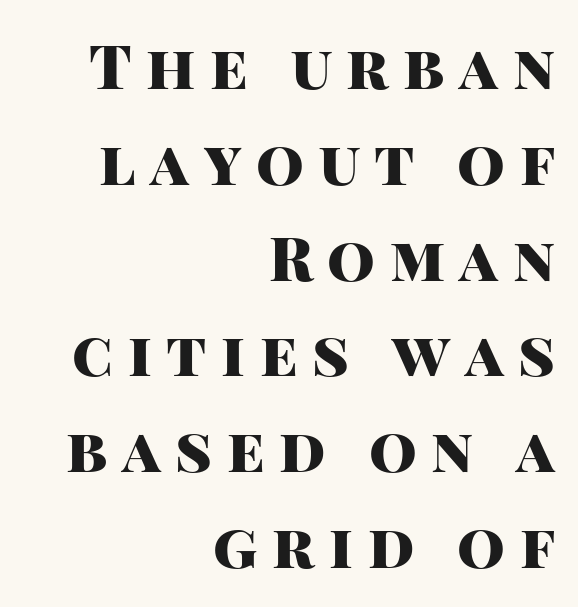
The image shows 61 px heavy sans-serif type, upright; set right-aligned, normal line spacing (1.57x), unusually wide letter spacing (+0.24 em), not underlined; high stroke contrast and a large x-height.
